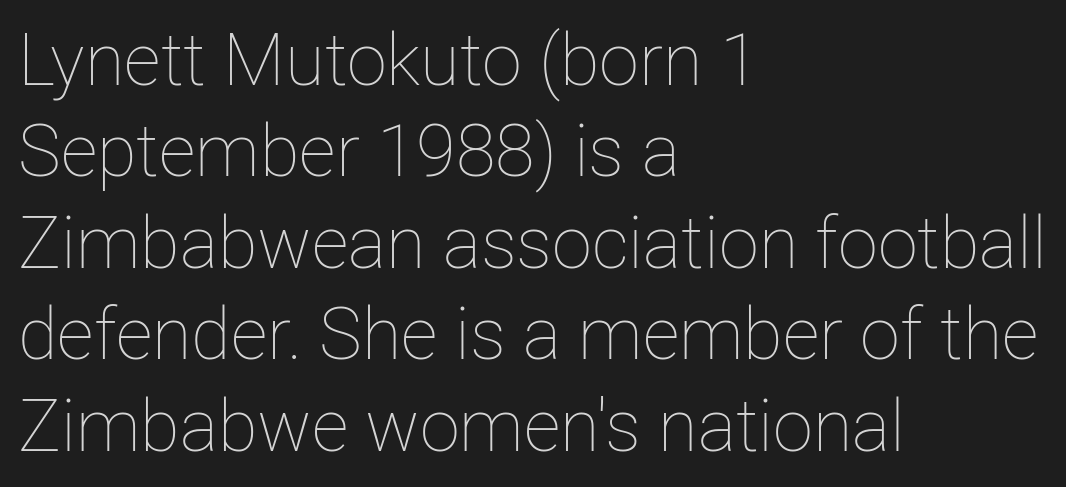
{"italic": "no", "bold": "no", "weight": "thin", "width": "normal", "stroke_contrast": "low", "x_height": "medium", "monospaced": "no", "underline": "no", "align": "left", "line_spacing": "normal", "line_spacing_ratio": 1.27, "letter_spacing": "normal", "letter_spacing_em": 0.0, "glyph_px": 72}
